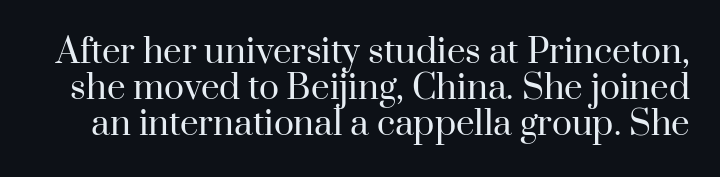
The image shows 33 px regular-weight serif type, upright; set tight line spacing (1.09x), normal letter spacing, not underlined; high stroke contrast and a small x-height.
